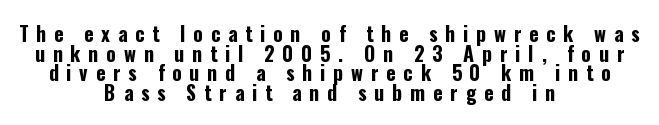
{"italic": "no", "bold": "yes", "underline": "no", "align": "center", "line_spacing": "tight", "line_spacing_ratio": 0.98, "letter_spacing": "wide", "letter_spacing_em": 0.39, "glyph_px": 20}
